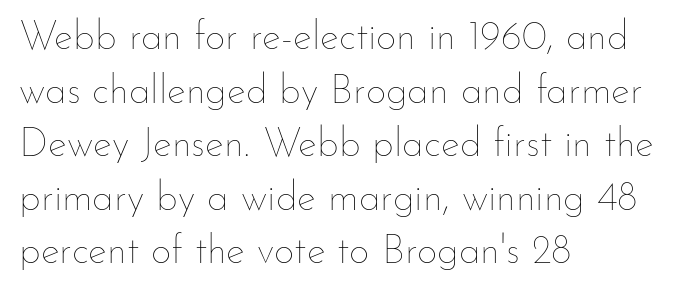
Q: Is the text bold? A: No.
Q: Is the text italic (slanted)? A: No, it is upright.
Q: Is the text underlined? A: No.
Q: How is the paragraph aligned? A: Left-aligned.
Q: Is the spacing between letters normal or unusually wide? A: Normal.
Q: Is the spacing between lines tight, normal or loose? A: Normal.
Q: Width (condensed, normal, or wide)? A: Normal.
Q: Stroke contrast? A: Low.
Q: x-height? A: Small.
Q: Monospaced? A: No.
